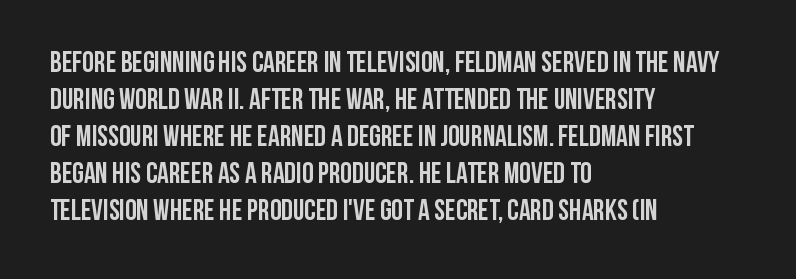
The image shows 29 px semibold, condensed sans-serif type, upright; set left-aligned, normal line spacing (1.28x), normal letter spacing, not underlined; low stroke contrast and a large x-height.
